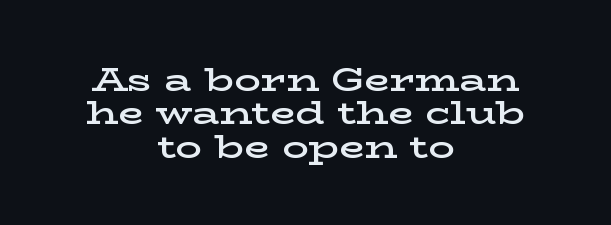
Nobody touched the tracking dial on this one. I'd describe the lettering as semibold — firm but not a full bold. Characters remain perfectly vertical along every line. A bare baseline throughout the passage.
